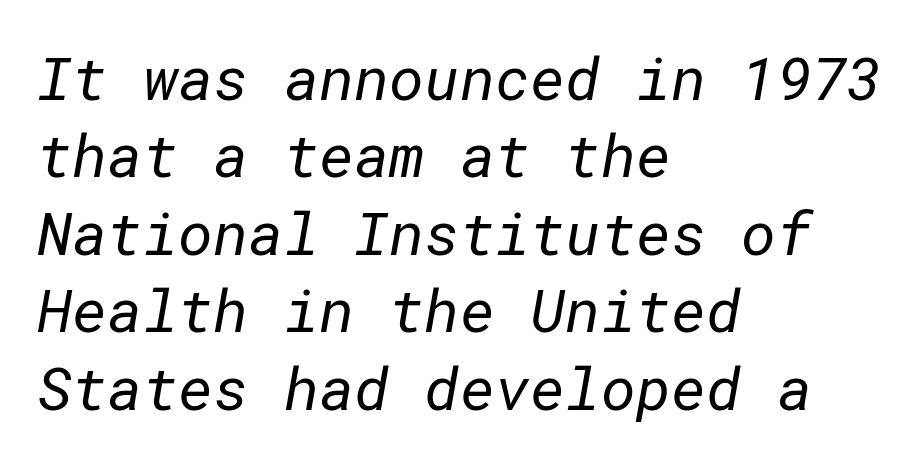
The image shows 60 px regular-weight sans-serif type; set left-aligned, normal line spacing (1.29x), normal letter spacing, not underlined; low stroke contrast and a medium x-height.
